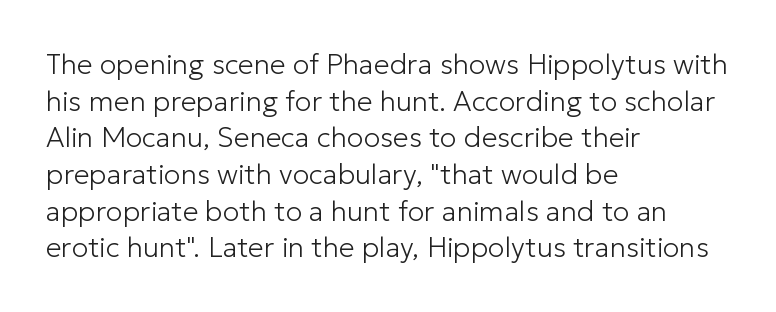
{"serif": "no", "italic": "no", "bold": "no", "weight": "light", "width": "normal", "stroke_contrast": "low", "x_height": "medium", "monospaced": "no", "underline": "no", "align": "left", "line_spacing": "normal", "line_spacing_ratio": 1.31, "letter_spacing": "normal", "letter_spacing_em": 0.0, "glyph_px": 28}
